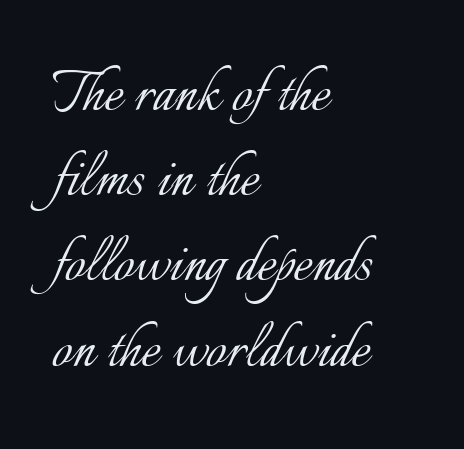
{"bold": "no", "weight": "light", "width": "normal", "stroke_contrast": "low", "x_height": "small", "monospaced": "no", "underline": "no", "align": "left", "line_spacing_ratio": 1.2, "letter_spacing": "normal", "letter_spacing_em": 0.0, "glyph_px": 71}
